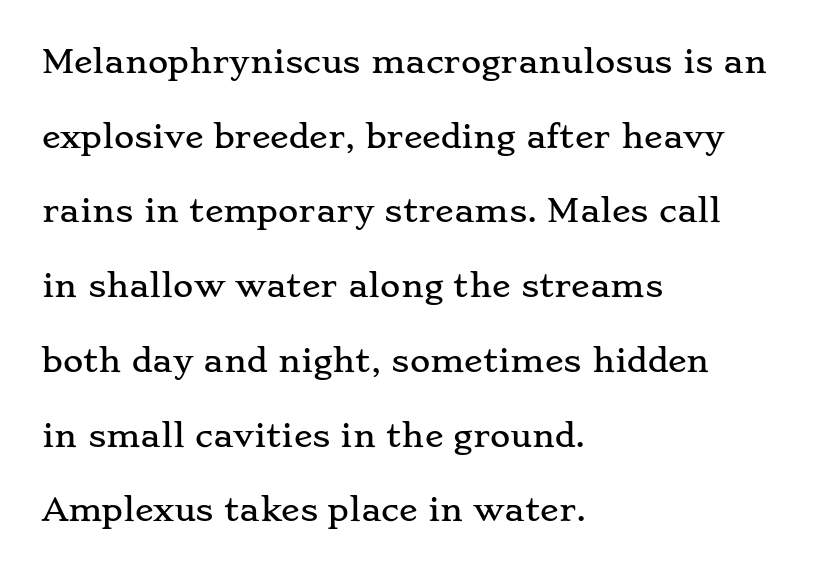
The image shows 31 px wide serif type, upright; set left-aligned, loose line spacing (2.41x), normal letter spacing, not underlined; low stroke contrast and a small x-height.
